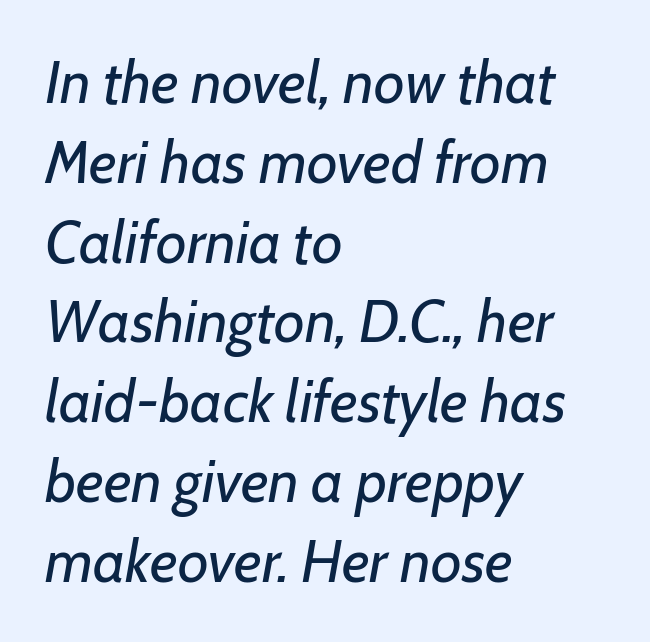
Q: Is the text bold? A: No.
Q: Is the text italic (slanted)? A: Yes, it leans right by about 7 degrees.
Q: Is the text underlined? A: No.
Q: How is the paragraph aligned? A: Left-aligned.
Q: Is the spacing between letters normal or unusually wide? A: Normal.
Q: Is the spacing between lines tight, normal or loose? A: Normal.
Q: Width (condensed, normal, or wide)? A: Normal.
Q: Stroke contrast? A: Low.
Q: x-height? A: Medium.
Q: Monospaced? A: No.
